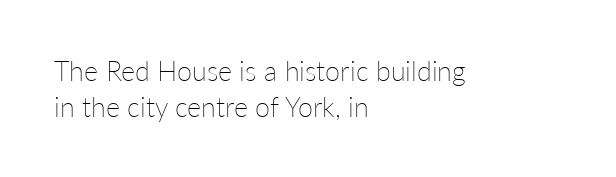
{"italic": "no", "bold": "no", "underline": "no", "align": "left", "line_spacing": "normal", "line_spacing_ratio": 1.32, "letter_spacing": "normal", "letter_spacing_em": 0.0, "glyph_px": 27}
